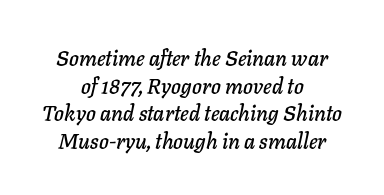
{"italic": "yes", "lean": "right", "slant_degrees": 11, "underline": "no", "align": "center", "line_spacing": "normal", "line_spacing_ratio": 1.31, "letter_spacing": "normal", "letter_spacing_em": 0.0, "glyph_px": 21}
